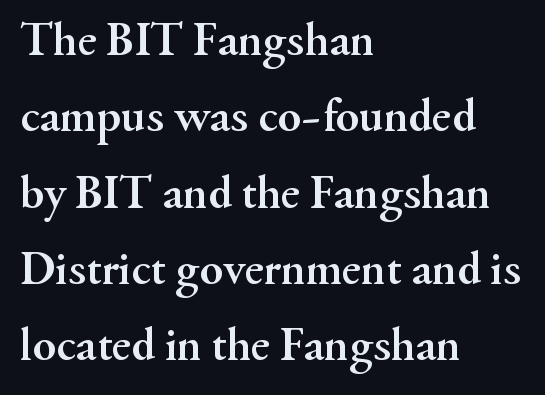
Q: Is the text bold? A: Yes.
Q: Is the text italic (slanted)? A: No, it is upright.
Q: Is the typeface a serif or a sans-serif typeface? A: Serif.
Q: Is the text underlined? A: No.
Q: How is the paragraph aligned? A: Left-aligned.
Q: Is the spacing between letters normal or unusually wide? A: Normal.
Q: Is the spacing between lines tight, normal or loose? A: Normal.
Q: Width (condensed, normal, or wide)? A: Normal.
Q: Stroke contrast? A: Medium.
Q: x-height? A: Small.
Q: Monospaced? A: No.
